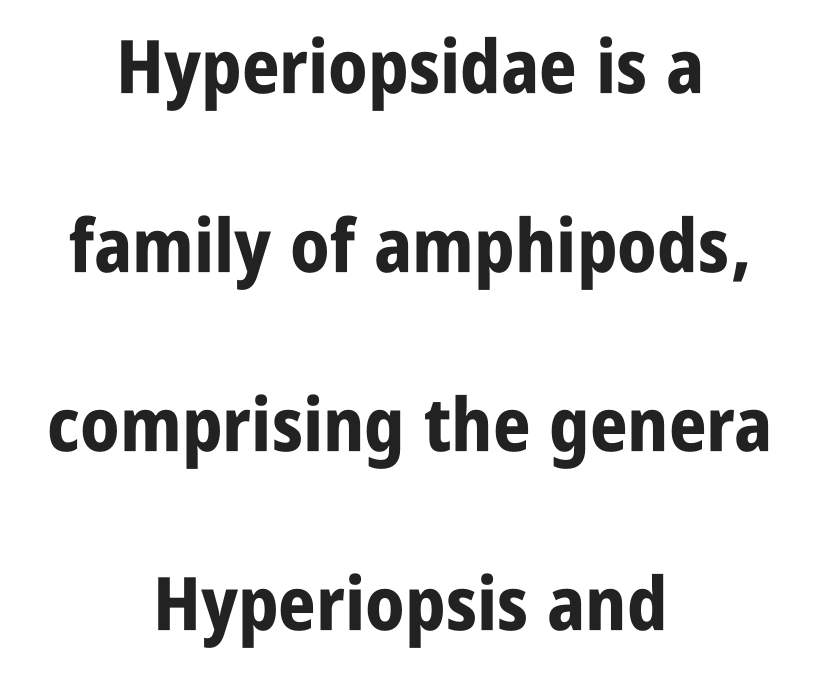
Q: Is the text bold? A: Yes.
Q: Is the text italic (slanted)? A: No, it is upright.
Q: Is the typeface a serif or a sans-serif typeface? A: Sans-serif.
Q: Is the text underlined? A: No.
Q: How is the paragraph aligned? A: Centered.
Q: Is the spacing between letters normal or unusually wide? A: Normal.
Q: Is the spacing between lines tight, normal or loose? A: Loose.
Q: Width (condensed, normal, or wide)? A: Condensed.
Q: Stroke contrast? A: Low.
Q: x-height? A: Large.
Q: Monospaced? A: No.
